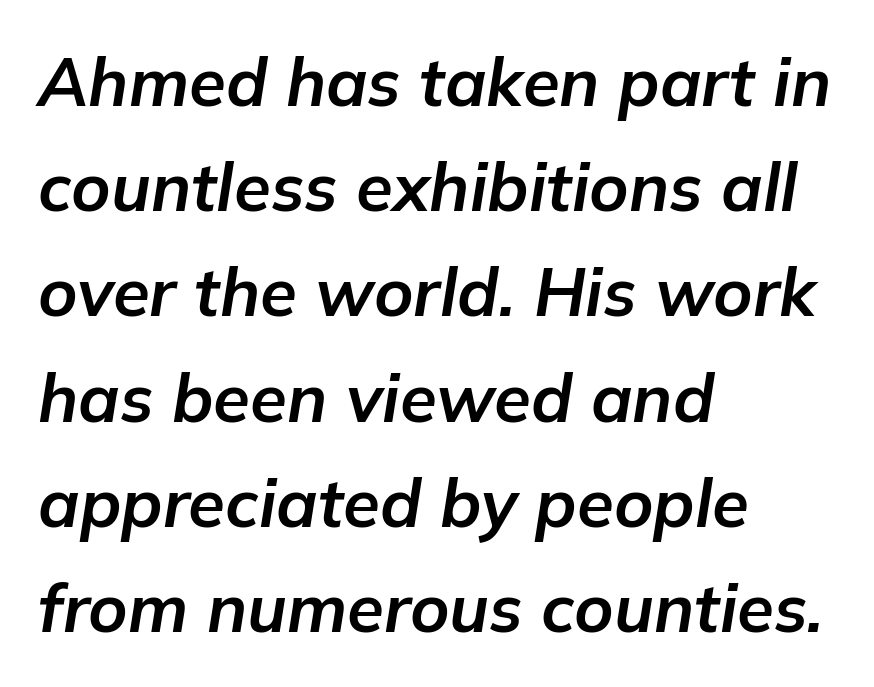
Q: Is the text bold? A: Yes.
Q: Is the text italic (slanted)? A: Yes, it leans right by about 9 degrees.
Q: Is the text underlined? A: No.
Q: How is the paragraph aligned? A: Left-aligned.
Q: Is the spacing between letters normal or unusually wide? A: Normal.
Q: Is the spacing between lines tight, normal or loose? A: Normal.
Q: Width (condensed, normal, or wide)? A: Normal.
Q: Stroke contrast? A: Low.
Q: x-height? A: Medium.
Q: Monospaced? A: No.
